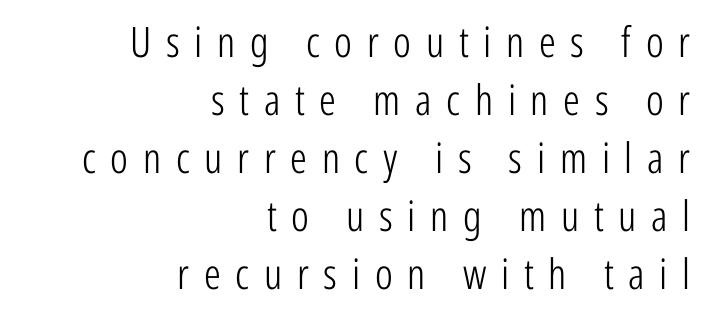
The image shows 42 px light, condensed sans-serif type, upright; set right-aligned, normal line spacing (1.38x), unusually wide letter spacing (+0.35 em), not underlined; low stroke contrast and a medium x-height.
